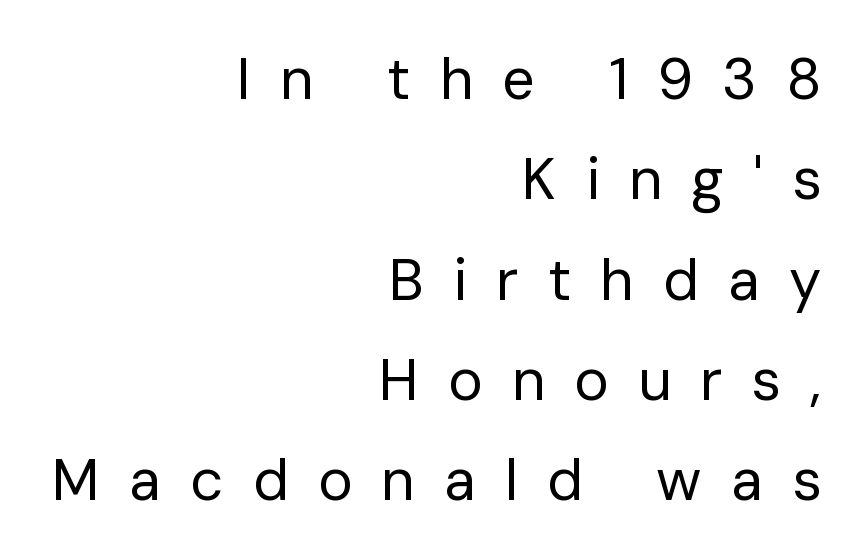
{"serif": "no", "italic": "no", "bold": "no", "weight": "regular", "width": "normal", "stroke_contrast": "low", "x_height": "medium", "monospaced": "no", "underline": "no", "align": "right", "line_spacing_ratio": 1.73, "letter_spacing": "wide", "letter_spacing_em": 0.5, "glyph_px": 58}
